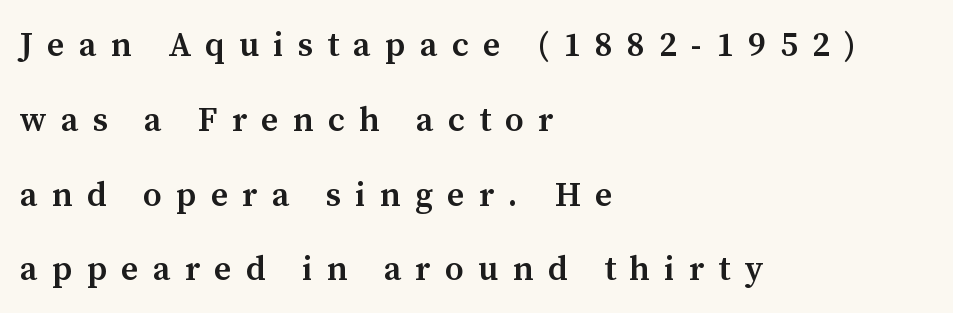
{"serif": "yes", "italic": "no", "bold": "semi", "weight": "semibold", "width": "normal", "stroke_contrast": "medium", "x_height": "medium", "monospaced": "no", "underline": "no", "align": "left", "line_spacing": "loose", "line_spacing_ratio": 2.2, "letter_spacing": "wide", "letter_spacing_em": 0.42, "glyph_px": 34}
